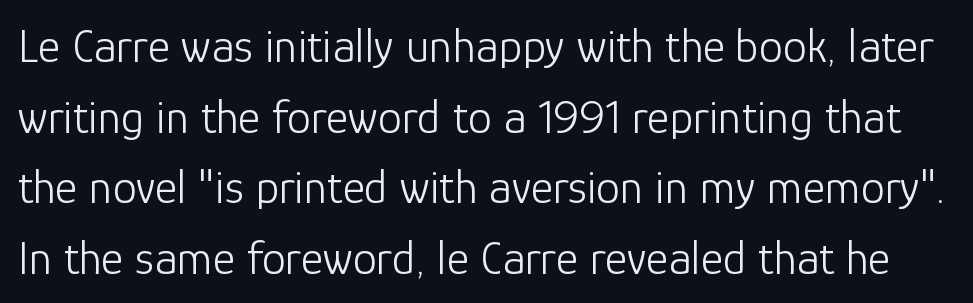
{"serif": "no", "italic": "no", "bold": "no", "weight": "light", "width": "normal", "stroke_contrast": "low", "x_height": "medium", "monospaced": "no", "underline": "no", "line_spacing": "normal", "line_spacing_ratio": 1.47, "letter_spacing": "normal", "letter_spacing_em": 0.0, "glyph_px": 48}
